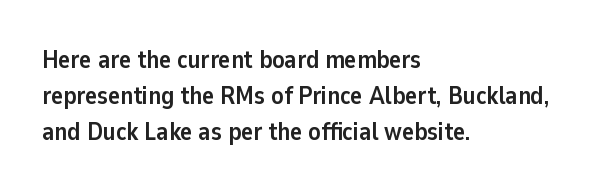
Q: Is the text bold? A: Yes.
Q: Is the text italic (slanted)? A: No, it is upright.
Q: Is the text underlined? A: No.
Q: How is the paragraph aligned? A: Left-aligned.
Q: Is the spacing between letters normal or unusually wide? A: Normal.
Q: Is the spacing between lines tight, normal or loose? A: Normal.
